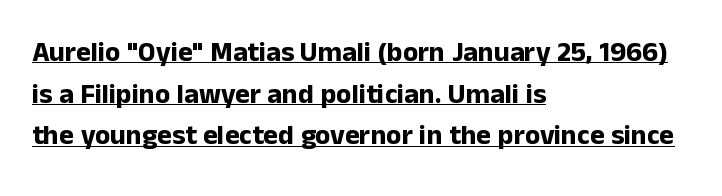
Q: Is the text bold? A: Yes.
Q: Is the text italic (slanted)? A: No, it is upright.
Q: Is the typeface a serif or a sans-serif typeface? A: Sans-serif.
Q: Is the text underlined? A: Yes.
Q: How is the paragraph aligned? A: Left-aligned.
Q: Is the spacing between letters normal or unusually wide? A: Normal.
Q: Is the spacing between lines tight, normal or loose? A: Normal.
Q: Width (condensed, normal, or wide)? A: Normal.
Q: Stroke contrast? A: Low.
Q: x-height? A: Medium.
Q: Monospaced? A: No.
